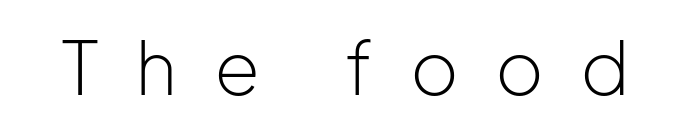
Q: Is the text bold? A: No.
Q: Is the text italic (slanted)? A: No, it is upright.
Q: Is the typeface a serif or a sans-serif typeface? A: Sans-serif.
Q: Is the text underlined? A: No.
Q: Is the spacing between letters normal or unusually wide? A: Unusually wide.
Q: Width (condensed, normal, or wide)? A: Normal.
Q: Stroke contrast? A: Low.
Q: x-height? A: Medium.
Q: Monospaced? A: No.
